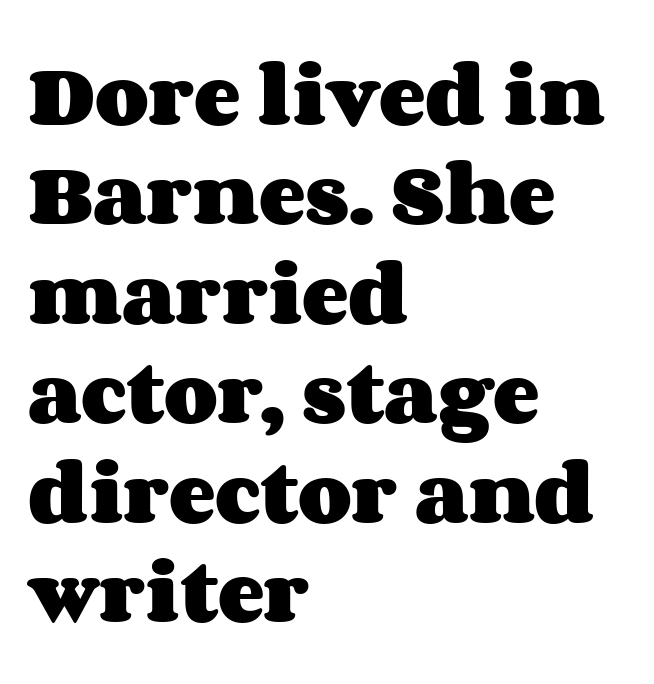
You could call the tracking neutral — neither tight nor loose. On the weight axis this lands at bold, roughly 700. Upright lettering throughout. In terms of leading, this rendering sits right in the middle. Has an underline been added? It has not.
